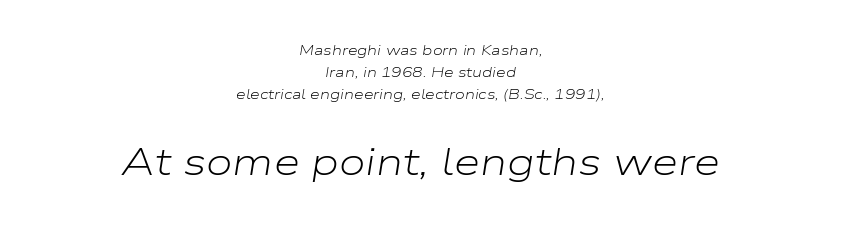
Is the letter spacing exaggerated? No — it looks like the ordinary default. The face looks like a standard text weight, possibly lighter. Spacing verdict: proportional, widths tailored to each character. The letters in the lower block stand taller than those in the block above.
